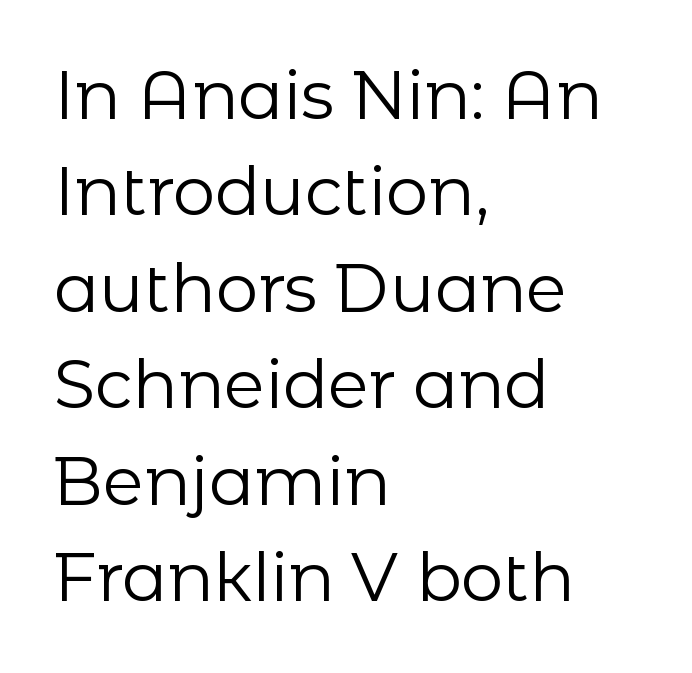
The image shows 67 px regular-weight sans-serif type, upright; set left-aligned, normal line spacing (1.44x), normal letter spacing, not underlined; low stroke contrast and a medium x-height.
